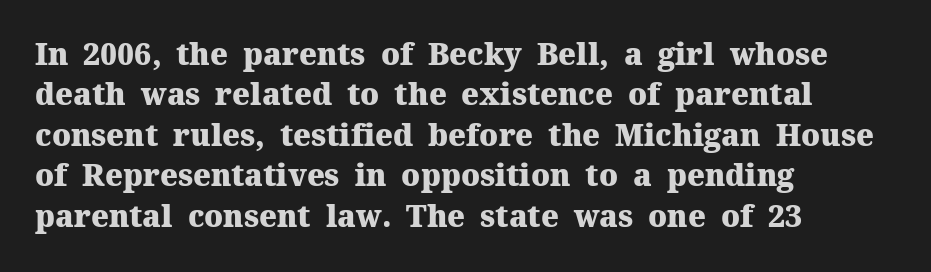
Only glyphs here, with clear space below each row. The vertical gap from one line to the next is medium. Think of a printed novel: that variable character pitch is what you see here. The typography opts for an upright posture over an oblique one.
